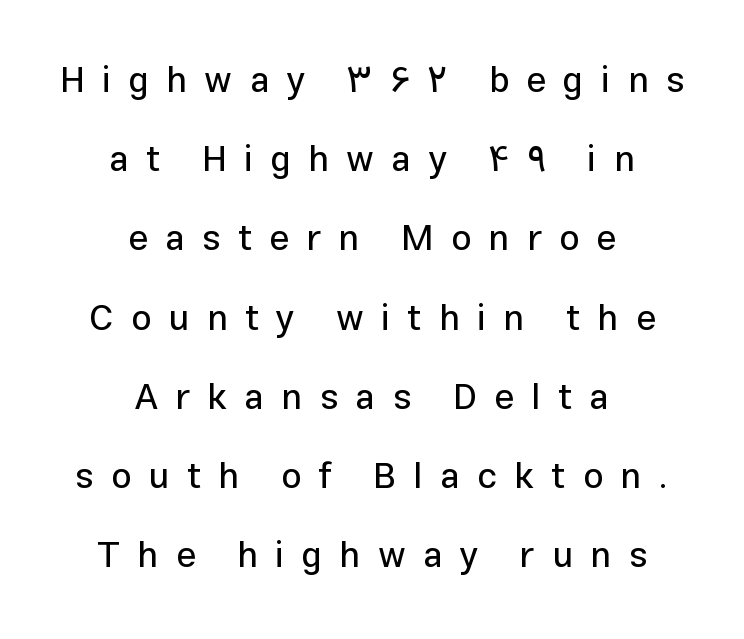
The image shows 36 px sans-serif type, upright; set centered, loose line spacing (2.2x), unusually wide letter spacing (+0.48 em), not underlined; low stroke contrast and a medium x-height.
